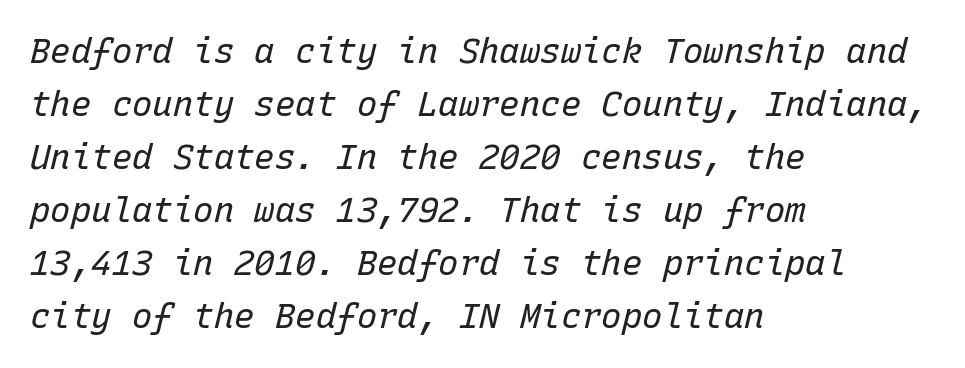
This sample keeps an unexceptional amount of space between lines. The rendering uses typewriter-style spacing with identical character cells. Any mark beneath the type? The region is blank. Italic? Definitely — the glyphs are oblique. The compositor pushed each line to the left boundary.
